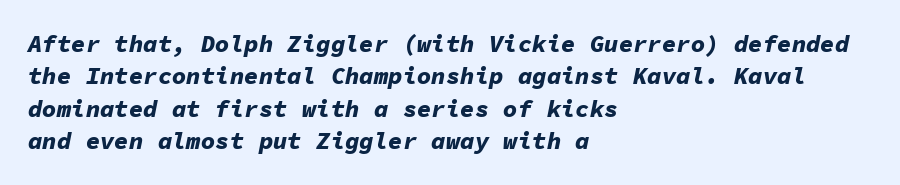
{"italic": "yes", "lean": "right", "slant_degrees": 11, "bold": "yes", "underline": "no", "align": "left", "line_spacing": "normal", "line_spacing_ratio": 1.35, "letter_spacing": "normal", "letter_spacing_em": 0.0, "glyph_px": 24}
